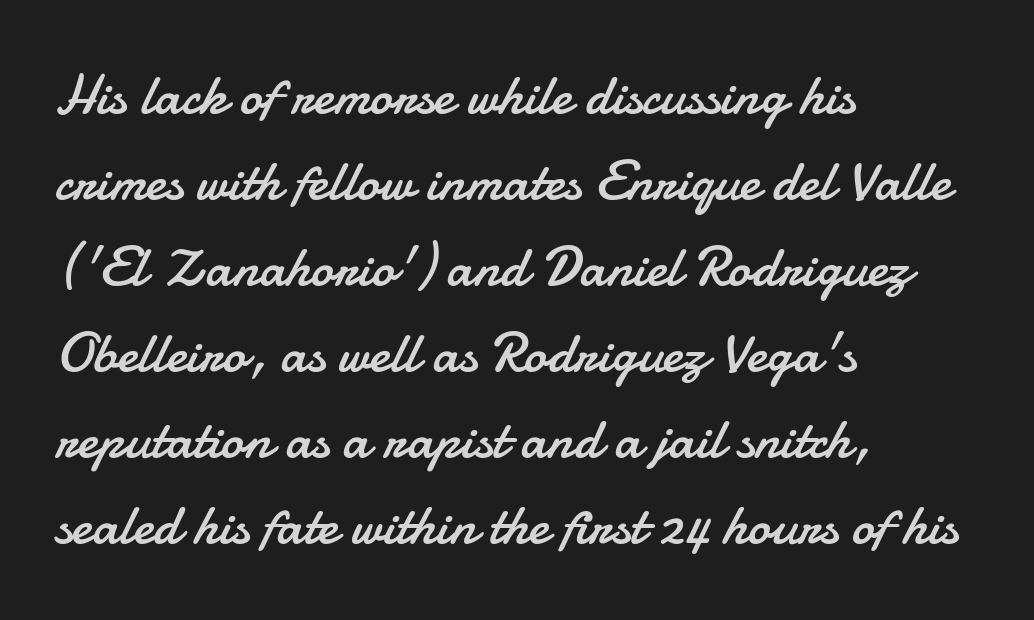
{"serif": "no", "bold": "no", "weight": "regular", "width": "normal", "stroke_contrast": "low", "x_height": "small", "monospaced": "no", "underline": "no", "align": "left", "line_spacing": "normal", "line_spacing_ratio": 1.51, "letter_spacing": "normal", "letter_spacing_em": 0.0, "glyph_px": 57}
